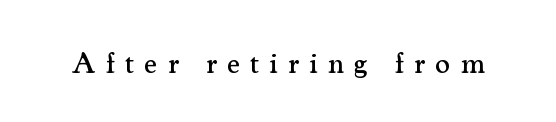
The image shows 29 px serif type, upright; set unusually wide letter spacing (+0.35 em), not underlined; medium stroke contrast and a small x-height.
